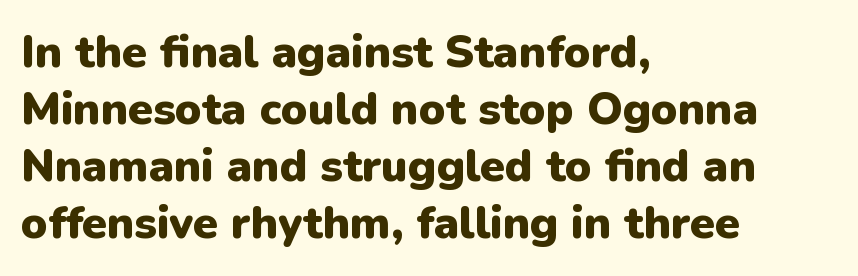
The image shows 45 px heavy sans-serif type, upright; set left-aligned, normal line spacing (1.27x), normal letter spacing, not underlined; low stroke contrast and a medium x-height.
